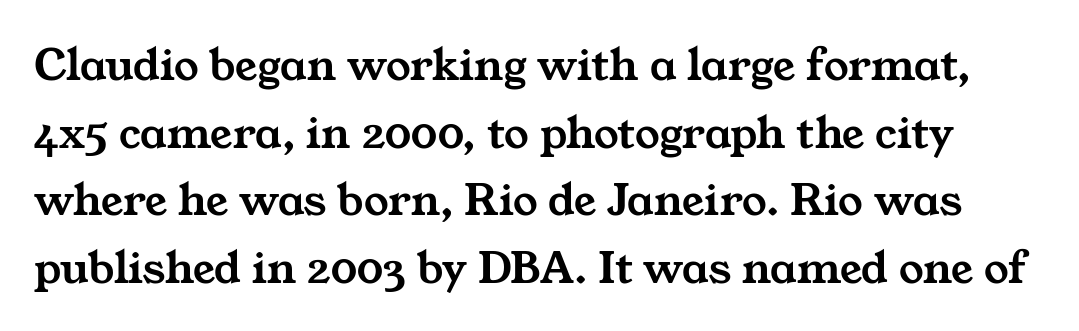
The image shows 49 px wide serif type; set normal line spacing (1.38x), normal letter spacing, not underlined; medium stroke contrast and a medium x-height.
